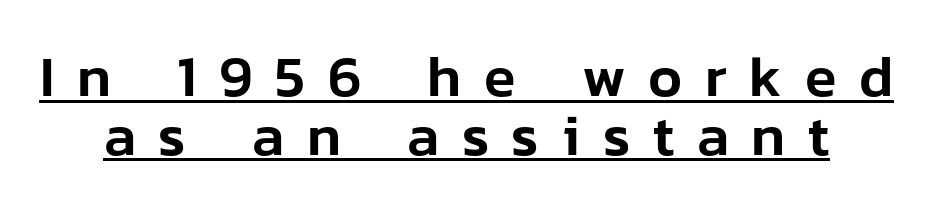
Interline gaps are noticeably narrow in this sample. Italic: no, the glyphs are upright roman. The letterforms stand isolated, each surrounded by extra space. Quick note: underline on. Here the designer chose a conventional face with non-uniform glyph widths.
